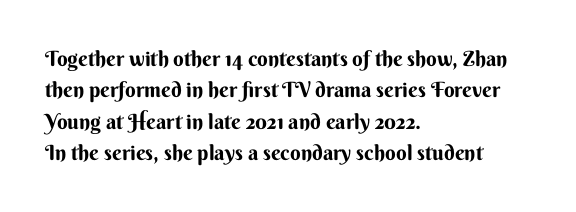
Q: Is the text bold? A: Yes.
Q: Is the text italic (slanted)? A: No, it is upright.
Q: Is the text underlined? A: No.
Q: How is the paragraph aligned? A: Left-aligned.
Q: Is the spacing between letters normal or unusually wide? A: Normal.
Q: Is the spacing between lines tight, normal or loose? A: Normal.
